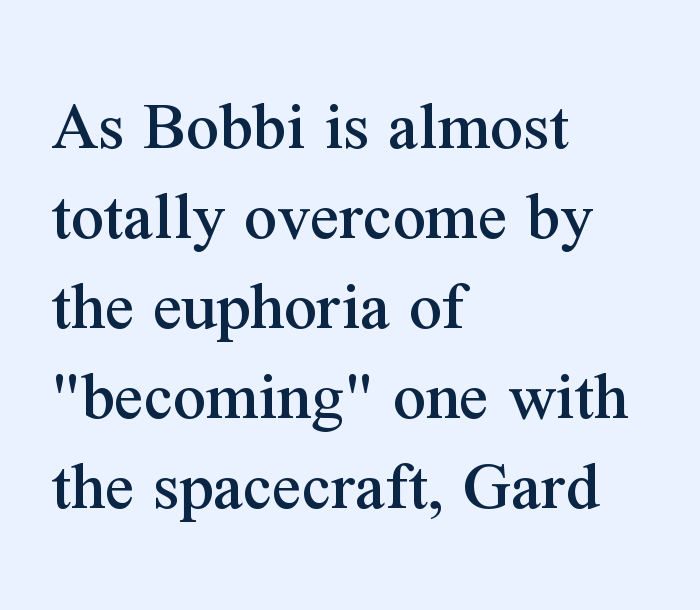
{"serif": "yes", "italic": "no", "width": "normal", "stroke_contrast": "medium", "x_height": "medium", "monospaced": "no", "underline": "no", "align": "left", "line_spacing": "normal", "line_spacing_ratio": 1.25, "letter_spacing": "normal", "letter_spacing_em": 0.0, "glyph_px": 72}
